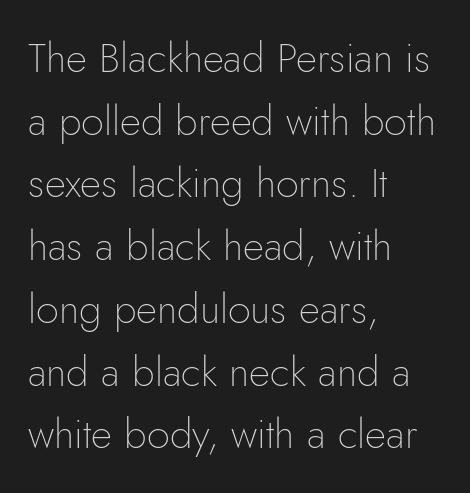
Q: Is the text bold? A: No.
Q: Is the text italic (slanted)? A: No, it is upright.
Q: Is the typeface a serif or a sans-serif typeface? A: Sans-serif.
Q: Is the text underlined? A: No.
Q: How is the paragraph aligned? A: Left-aligned.
Q: Is the spacing between letters normal or unusually wide? A: Normal.
Q: Is the spacing between lines tight, normal or loose? A: Normal.
Q: Width (condensed, normal, or wide)? A: Normal.
Q: Stroke contrast? A: Low.
Q: x-height? A: Small.
Q: Monospaced? A: No.
